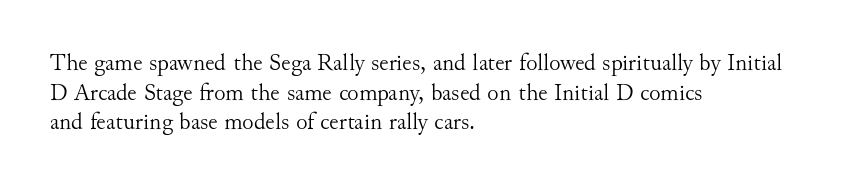
Q: Is the text bold? A: No.
Q: Is the text italic (slanted)? A: No, it is upright.
Q: Is the text underlined? A: No.
Q: How is the paragraph aligned? A: Left-aligned.
Q: Is the spacing between letters normal or unusually wide? A: Normal.
